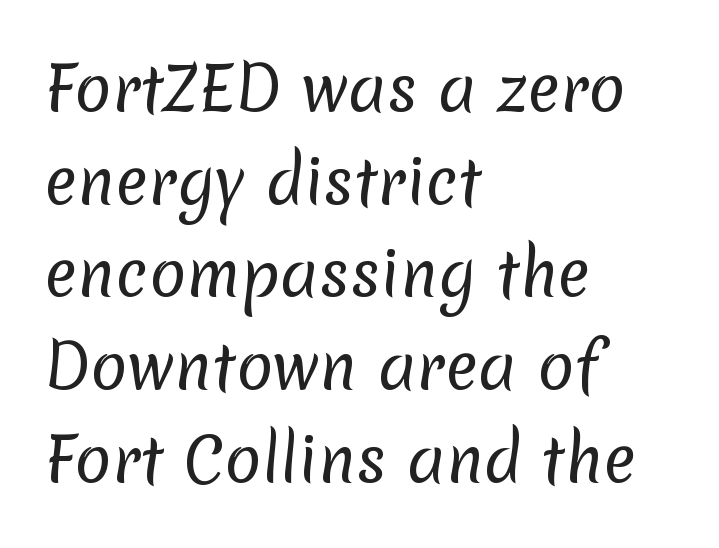
{"serif": "no", "bold": "no", "weight": "regular", "width": "normal", "stroke_contrast": "low", "x_height": "medium", "monospaced": "no", "underline": "no", "align": "left", "line_spacing": "normal", "line_spacing_ratio": 1.52, "letter_spacing": "normal", "letter_spacing_em": 0.0, "glyph_px": 61}
